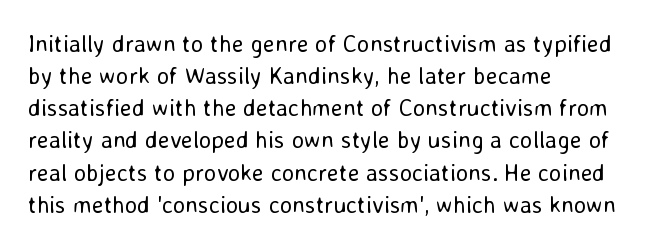
The image shows 24 px text type, upright; set left-aligned, normal line spacing (1.34x), normal letter spacing, not underlined.
